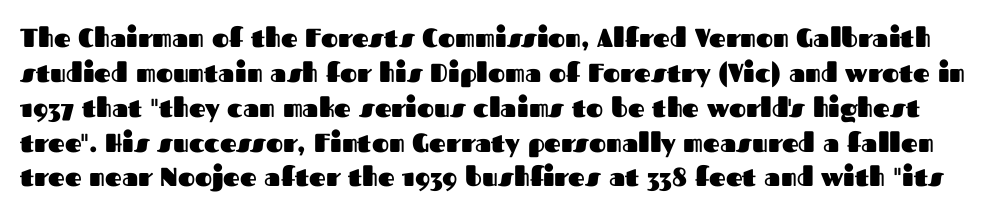
The passage shown is emphatically bold. Anything drawn beneath the words? Only blank space. Horizontal bands of white between lines are of average thickness. Italic: no, the glyphs are upright roman.
